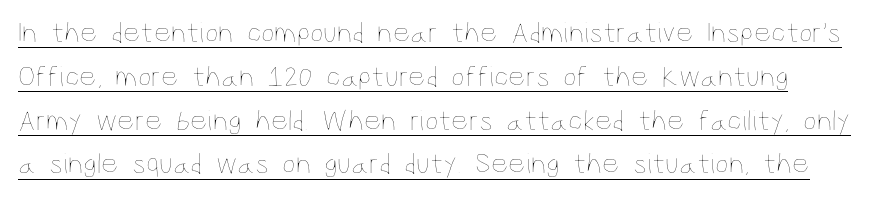
The image shows 30 px thin, condensed type, upright; set normal line spacing (1.46x), normal letter spacing, underlined; low stroke contrast and a large x-height.
